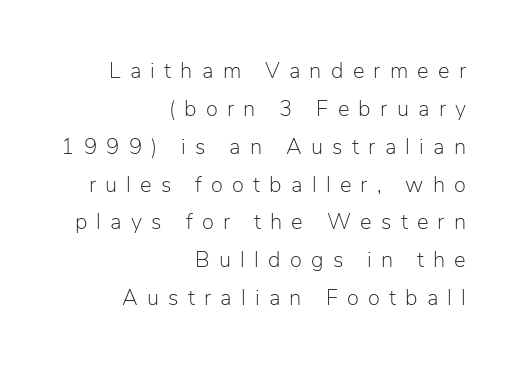
Q: Is the text bold? A: No.
Q: Is the text italic (slanted)? A: No, it is upright.
Q: Is the text underlined? A: No.
Q: How is the paragraph aligned? A: Right-aligned.
Q: Is the spacing between letters normal or unusually wide? A: Unusually wide.
